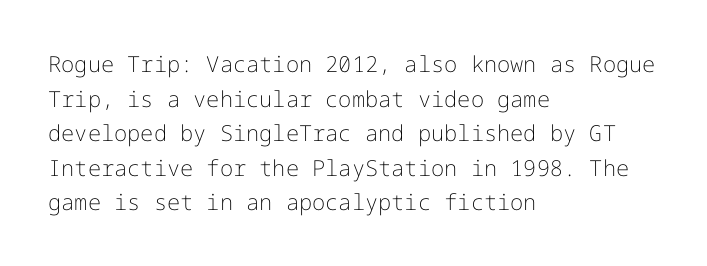
Q: Is the text bold? A: No.
Q: Is the text italic (slanted)? A: No, it is upright.
Q: Is the text underlined? A: No.
Q: How is the paragraph aligned? A: Left-aligned.
Q: Is the spacing between letters normal or unusually wide? A: Normal.
Q: Is the spacing between lines tight, normal or loose? A: Normal.
